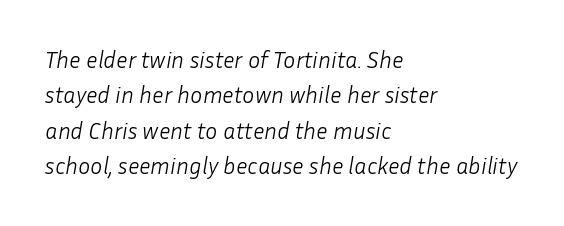
The image shows 23 px text type, italic (leaning right); set left-aligned, normal line spacing (1.54x), normal letter spacing, not underlined.
